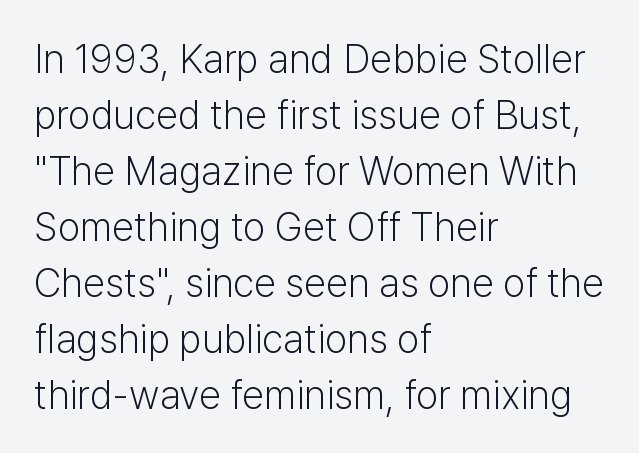
Q: Is the text bold? A: No.
Q: Is the text italic (slanted)? A: No, it is upright.
Q: Is the typeface a serif or a sans-serif typeface? A: Sans-serif.
Q: Is the text underlined? A: No.
Q: How is the paragraph aligned? A: Left-aligned.
Q: Is the spacing between letters normal or unusually wide? A: Normal.
Q: Is the spacing between lines tight, normal or loose? A: Normal.
Q: Width (condensed, normal, or wide)? A: Normal.
Q: Stroke contrast? A: Low.
Q: x-height? A: Medium.
Q: Monospaced? A: No.
